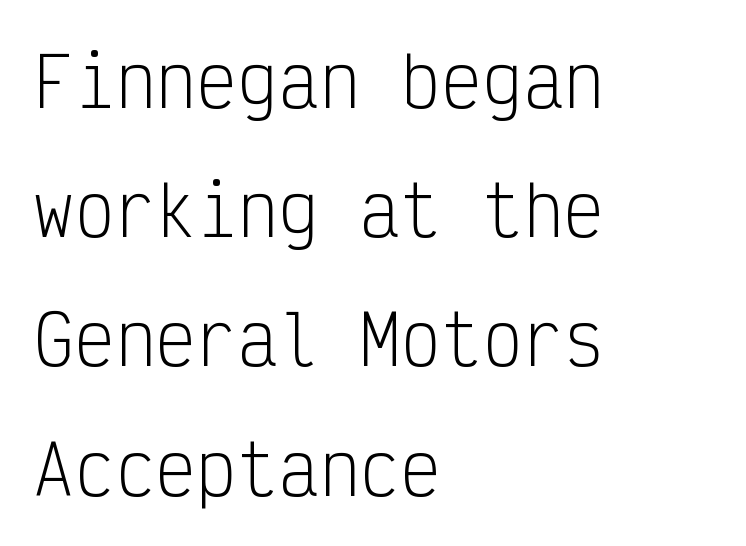
{"serif": "no", "italic": "no", "bold": "no", "weight": "light", "width": "condensed", "stroke_contrast": "low", "x_height": "medium", "monospaced": "yes", "underline": "no", "align": "left", "line_spacing": "loose", "line_spacing_ratio": 1.9, "letter_spacing": "normal", "letter_spacing_em": 0.0, "glyph_px": 68}
